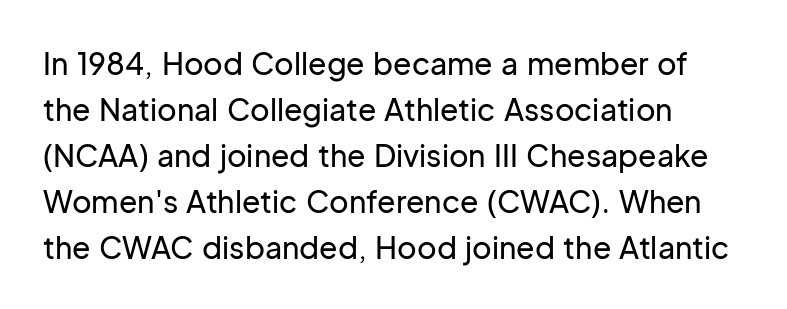
The image shows 30 px sans-serif type, upright; set left-aligned, normal line spacing (1.53x), normal letter spacing, not underlined; low stroke contrast and a medium x-height.
